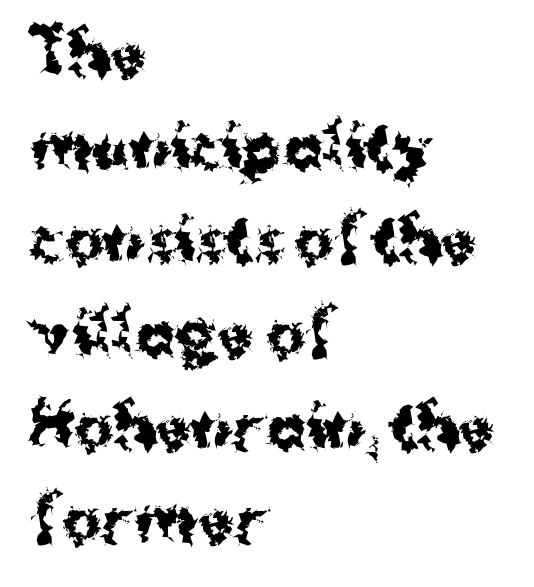
Q: Is the text bold? A: Yes.
Q: Is the text italic (slanted)? A: No, it is upright.
Q: Is the typeface a serif or a sans-serif typeface? A: Sans-serif.
Q: Is the text underlined? A: No.
Q: How is the paragraph aligned? A: Left-aligned.
Q: Is the spacing between letters normal or unusually wide? A: Normal.
Q: Is the spacing between lines tight, normal or loose? A: Normal.
Q: Width (condensed, normal, or wide)? A: Normal.
Q: Stroke contrast? A: Medium.
Q: x-height? A: Medium.
Q: Monospaced? A: No.
